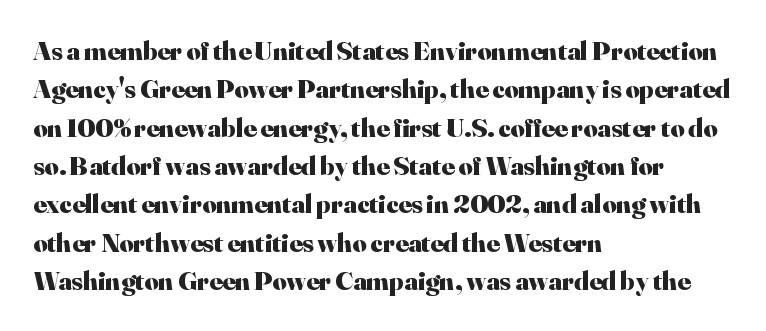
The image shows 27 px bold type, upright; set left-aligned, normal line spacing (1.42x), normal letter spacing, not underlined.
